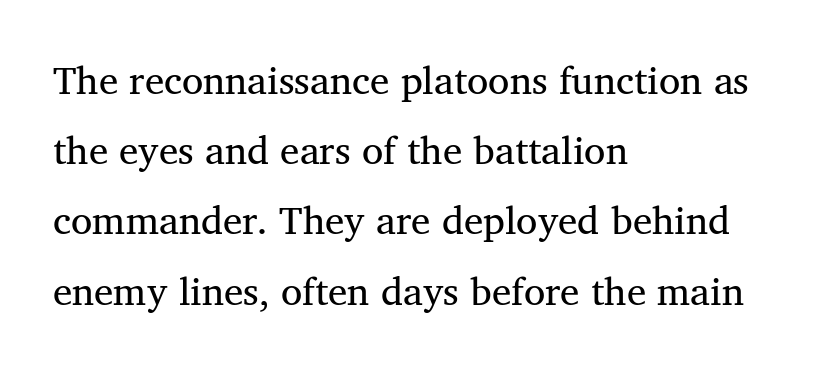
The image shows 39 px regular-weight serif type, upright; set left-aligned, line spacing 1.8x, normal letter spacing, not underlined; medium stroke contrast and a medium x-height.
